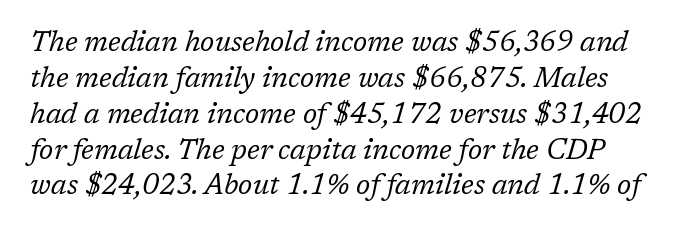
Each letter keeps its own natural width here, so spacing adapts to shape. The letters are slanted; this is an italic face. A typesetter would label this face a serif. Check under the words: just untouched page. Is there much room between lines? A standard amount, neither cramped nor airy.
